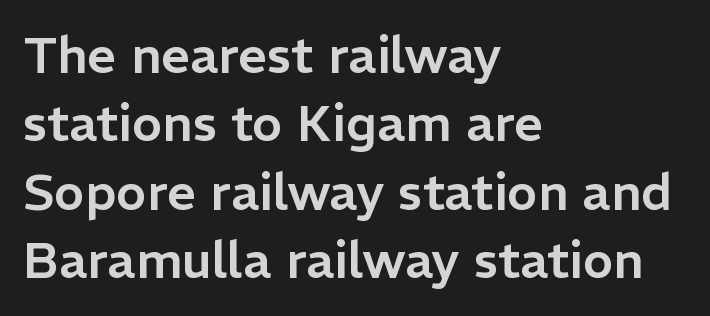
Q: Is the text italic (slanted)? A: No, it is upright.
Q: Is the typeface a serif or a sans-serif typeface? A: Sans-serif.
Q: Is the text underlined? A: No.
Q: How is the paragraph aligned? A: Left-aligned.
Q: Is the spacing between letters normal or unusually wide? A: Normal.
Q: Is the spacing between lines tight, normal or loose? A: Normal.
Q: Width (condensed, normal, or wide)? A: Normal.
Q: Stroke contrast? A: Low.
Q: x-height? A: Medium.
Q: Monospaced? A: No.
